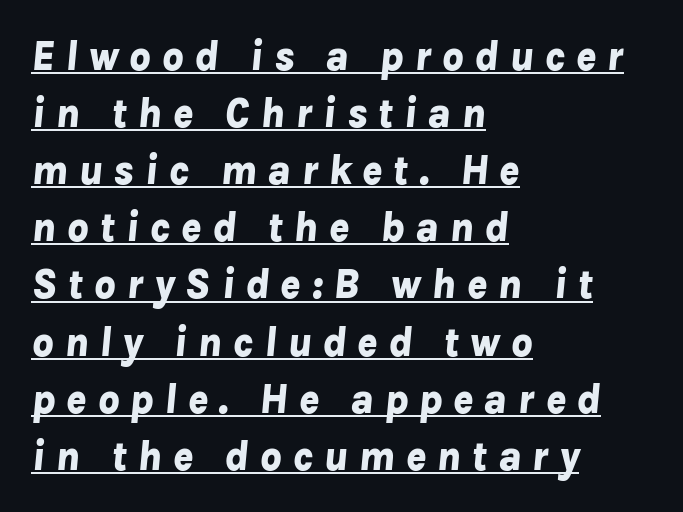
{"italic": "yes", "lean": "right", "slant_degrees": 8, "bold": "yes", "weight": "bold", "width": "normal", "stroke_contrast": "low", "x_height": "medium", "monospaced": "no", "underline": "yes", "align": "left", "line_spacing": "normal", "line_spacing_ratio": 1.36, "letter_spacing": "wide", "letter_spacing_em": 0.25, "glyph_px": 42}
